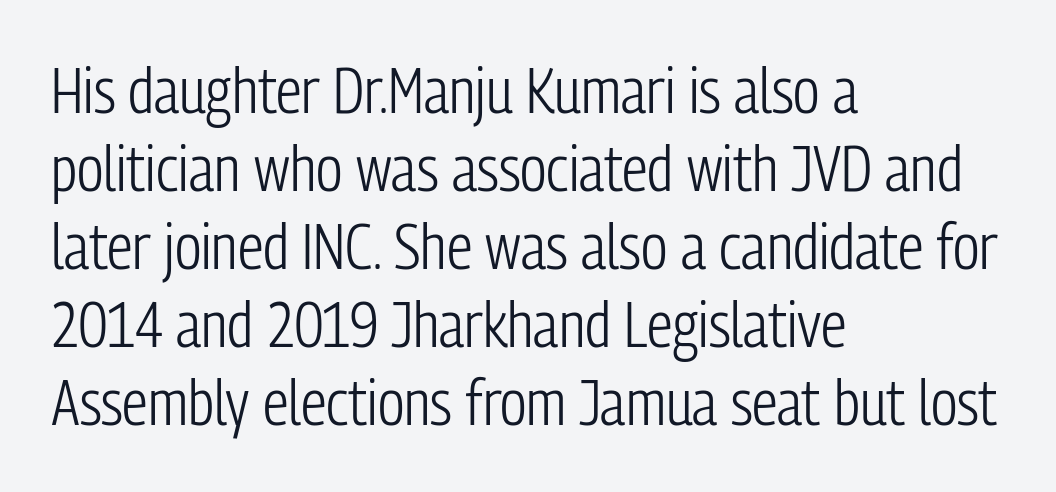
Looks like regular typesetting: each glyph gets only the width it needs. The text was rendered using a sans face with plain stroke endings. On a weight scale, this lands at 450 or below. Left-aligned paragraph, ragged on the right.
